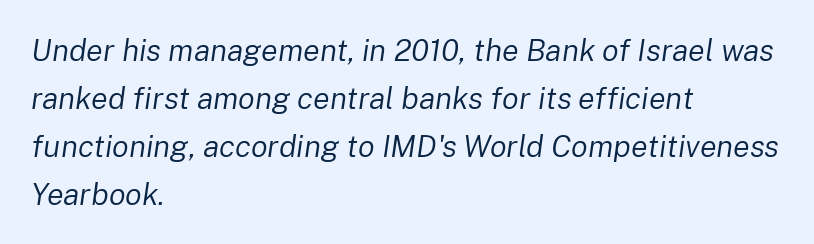
Q: Is the text bold? A: No.
Q: Is the text italic (slanted)? A: Yes, it leans right by about 8 degrees.
Q: Is the text underlined? A: No.
Q: How is the paragraph aligned? A: Left-aligned.
Q: Is the spacing between letters normal or unusually wide? A: Normal.
Q: Is the spacing between lines tight, normal or loose? A: Normal.
Q: Width (condensed, normal, or wide)? A: Normal.
Q: Stroke contrast? A: Low.
Q: x-height? A: Medium.
Q: Monospaced? A: No.
